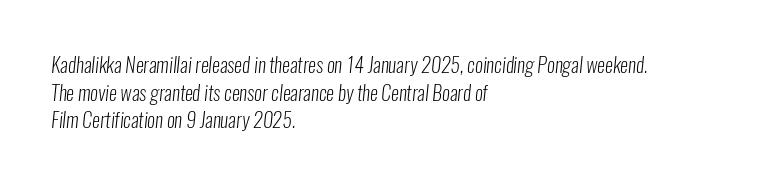
What's the leading like? Ordinary, nothing unusual. Here the glyphs are tracked normally, forming tight word shapes. Has an underline been added? It has not. The strokes carry an ordinary text weight at most.
